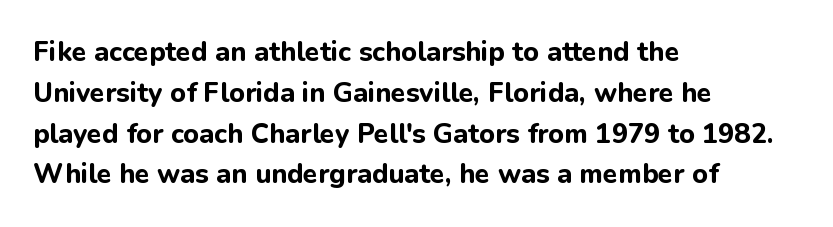
The image shows 27 px bold type, upright; set left-aligned, normal line spacing (1.51x), normal letter spacing, not underlined.
